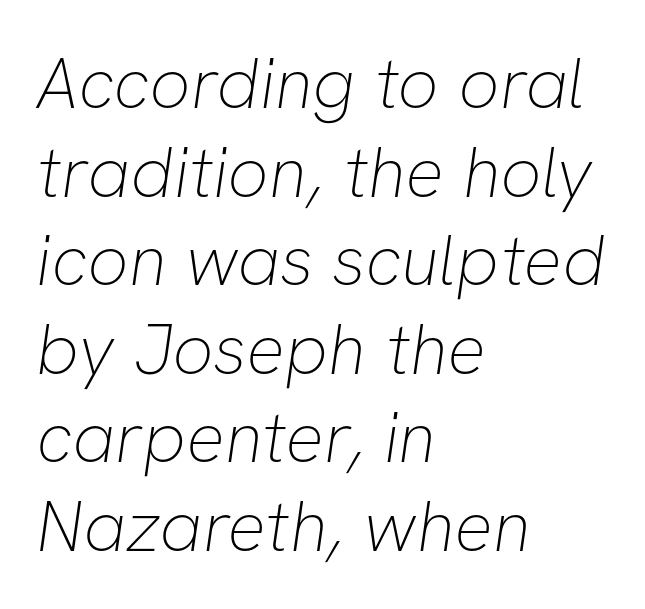
The image shows 72 px thin sans-serif type; set left-aligned, line spacing 1.23x, normal letter spacing, not underlined; low stroke contrast and a medium x-height.
